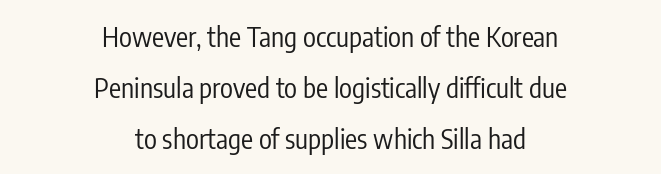
{"italic": "no", "bold": "no", "underline": "no", "align": "center", "line_spacing_ratio": 1.88, "letter_spacing": "normal", "letter_spacing_em": 0.0, "glyph_px": 27}
